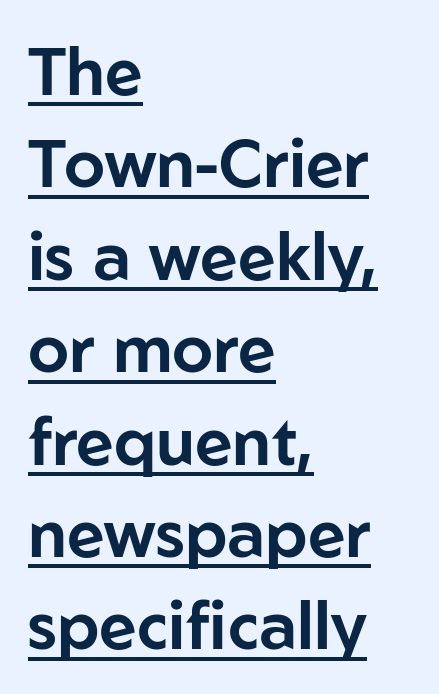
The image shows 66 px sans-serif type, upright; set left-aligned, normal line spacing (1.4x), normal letter spacing, underlined; low stroke contrast and a medium x-height.
